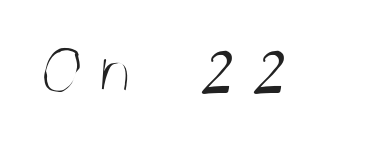
Q: Is the text bold? A: No.
Q: Is the typeface a serif or a sans-serif typeface? A: Sans-serif.
Q: Is the text underlined? A: No.
Q: Is the spacing between letters normal or unusually wide? A: Unusually wide.
Q: Width (condensed, normal, or wide)? A: Condensed.
Q: Stroke contrast? A: Medium.
Q: x-height? A: Large.
Q: Monospaced? A: No.
